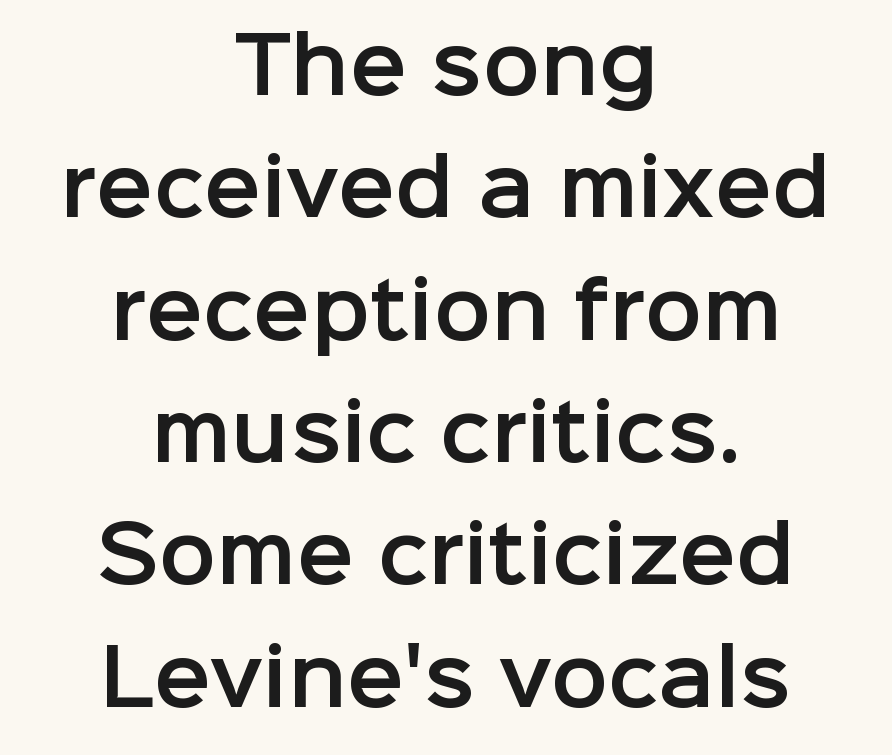
Does extra space separate the letters? No, they use regular spacing. Each letter keeps its own natural width here, so spacing adapts to shape. No italicization has been applied; the sample stays upright. Which margin do the lines hug? Neither — every line sits in the middle. The letters carry no serifs — their stems end cleanly without finishing strokes.
